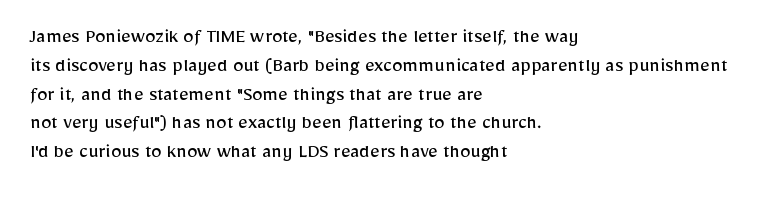
{"italic": "no", "bold": "no", "underline": "no", "align": "left", "line_spacing": "normal", "line_spacing_ratio": 1.37, "letter_spacing": "normal", "letter_spacing_em": 0.0, "glyph_px": 21}
